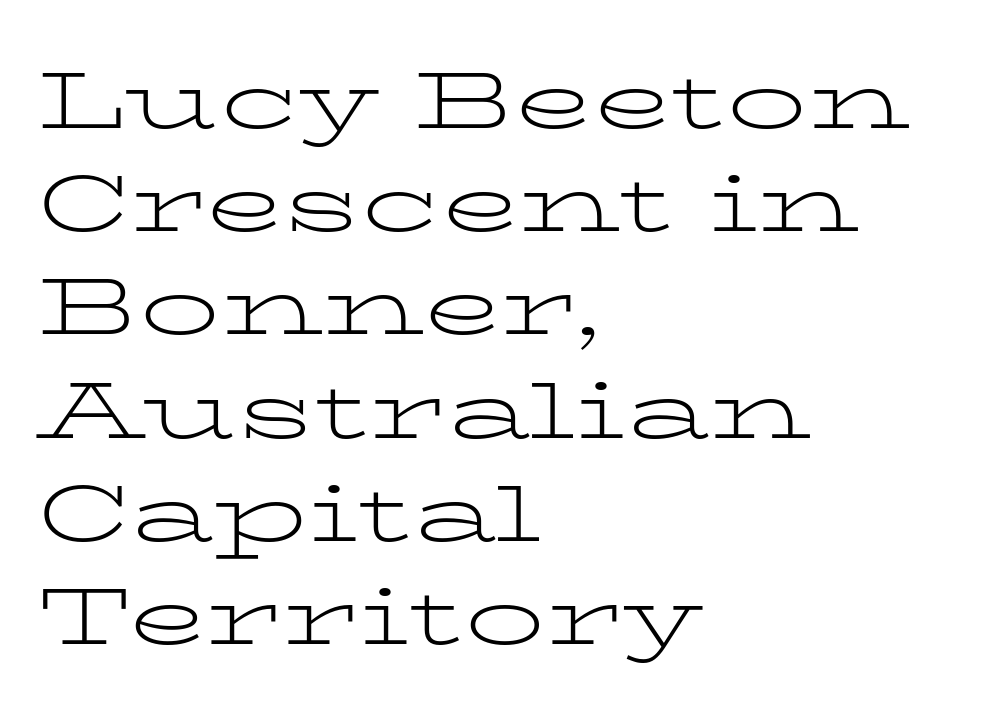
{"serif": "yes", "italic": "no", "bold": "no", "weight": "light", "width": "wide", "stroke_contrast": "low", "x_height": "medium", "monospaced": "no", "underline": "no", "align": "left", "line_spacing": "normal", "line_spacing_ratio": 1.29, "letter_spacing": "normal", "letter_spacing_em": 0.0, "glyph_px": 80}
